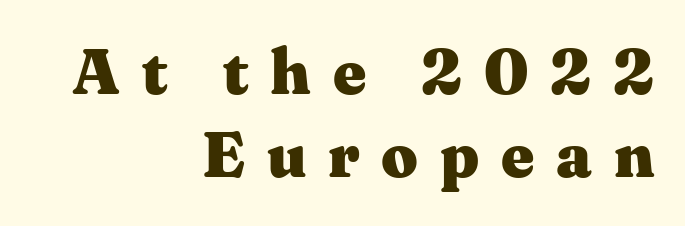
Q: Is the text bold? A: Yes.
Q: Is the text italic (slanted)? A: No, it is upright.
Q: Is the typeface a serif or a sans-serif typeface? A: Serif.
Q: Is the text underlined? A: No.
Q: How is the paragraph aligned? A: Right-aligned.
Q: Is the spacing between letters normal or unusually wide? A: Unusually wide.
Q: Is the spacing between lines tight, normal or loose? A: Normal.
Q: Width (condensed, normal, or wide)? A: Wide.
Q: Stroke contrast? A: Medium.
Q: x-height? A: Medium.
Q: Monospaced? A: No.
